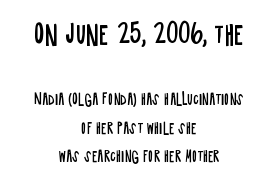
{"italic": "no", "bold": "no", "underline": "no", "align": "center", "line_spacing": "loose", "line_spacing_ratio": 2.02, "letter_spacing": "normal", "letter_spacing_em": 0.0, "larger_block": "first", "size_ratio": 1.86, "glyph_px": 26}
